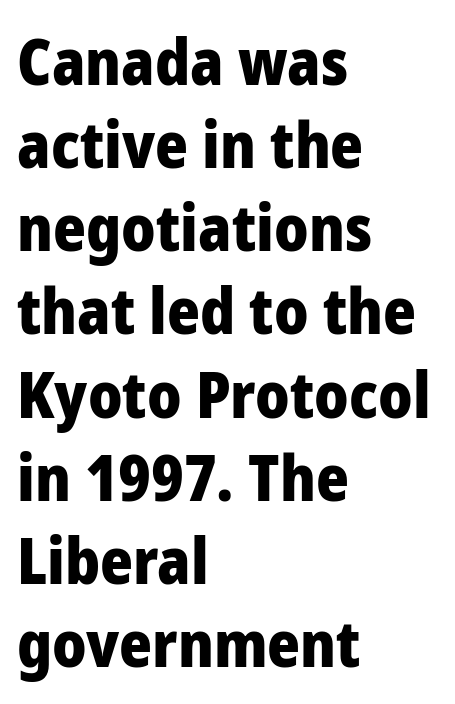
{"serif": "no", "italic": "no", "bold": "yes", "weight": "heavy", "width": "normal", "stroke_contrast": "low", "x_height": "medium", "monospaced": "no", "underline": "no", "align": "left", "line_spacing": "normal", "line_spacing_ratio": 1.32, "letter_spacing": "normal", "letter_spacing_em": 0.0, "glyph_px": 63}
